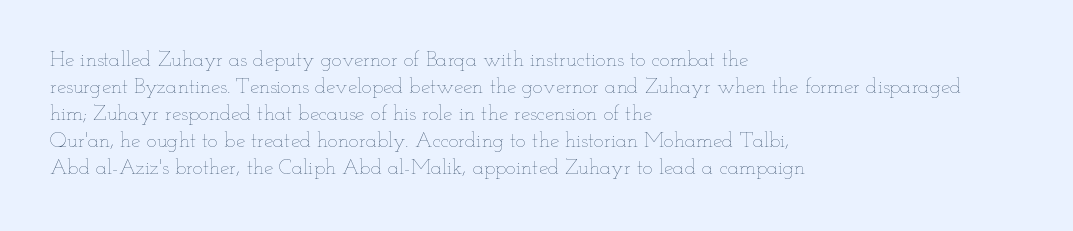
Q: Is the text bold? A: No.
Q: Is the text italic (slanted)? A: No, it is upright.
Q: Is the text underlined? A: No.
Q: How is the paragraph aligned? A: Left-aligned.
Q: Is the spacing between letters normal or unusually wide? A: Normal.
Q: Is the spacing between lines tight, normal or loose? A: Normal.
